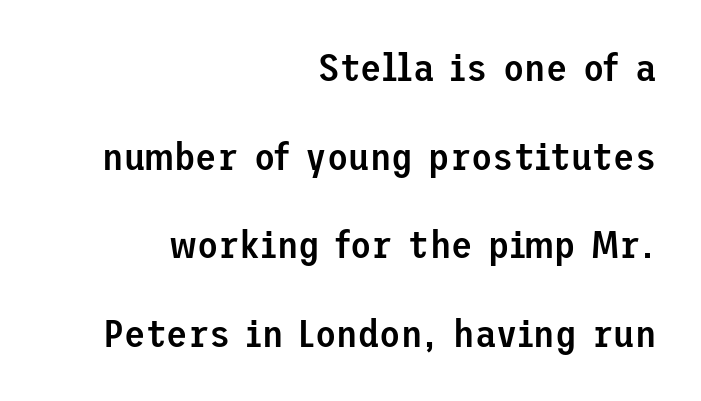
Q: Is the text bold? A: Semi-bold.
Q: Is the text italic (slanted)? A: No, it is upright.
Q: Is the typeface a serif or a sans-serif typeface? A: Sans-serif.
Q: Is the text underlined? A: No.
Q: How is the paragraph aligned? A: Right-aligned.
Q: Is the spacing between letters normal or unusually wide? A: Normal.
Q: Is the spacing between lines tight, normal or loose? A: Loose.
Q: Width (condensed, normal, or wide)? A: Normal.
Q: Stroke contrast? A: Low.
Q: x-height? A: Medium.
